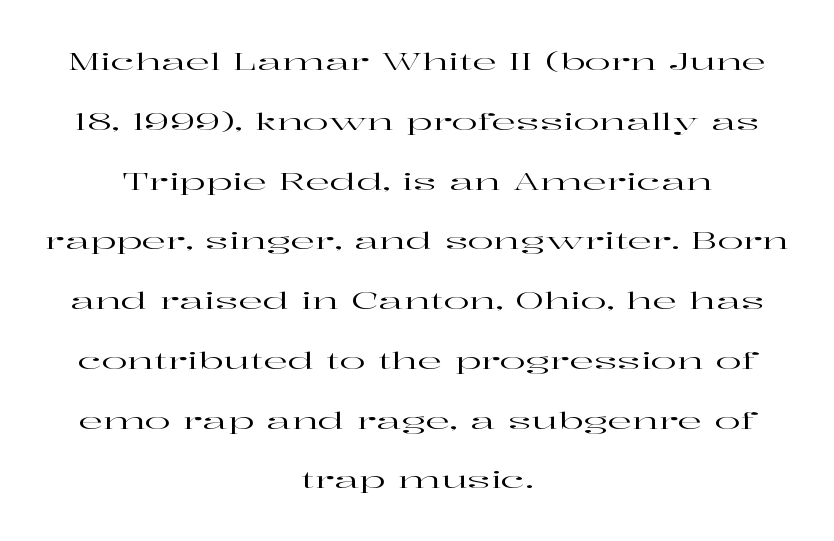
The image shows 24 px text type, upright; set centered, loose line spacing (2.49x), normal letter spacing, not underlined.
